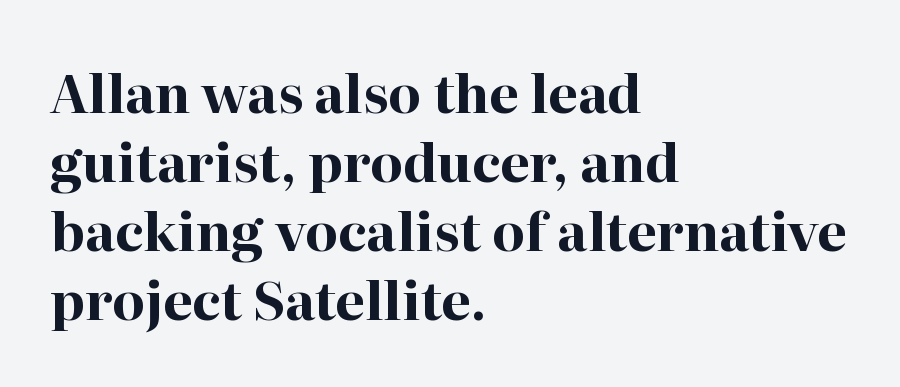
The image shows 53 px bold serif type, upright; set left-aligned, normal line spacing (1.3x), normal letter spacing, not underlined; high stroke contrast and a medium x-height.
